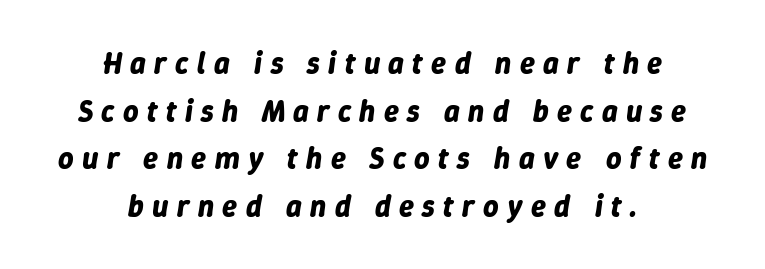
{"italic": "yes", "lean": "right", "slant_degrees": 9, "bold": "yes", "weight": "bold", "width": "normal", "stroke_contrast": "low", "x_height": "medium", "monospaced": "no", "underline": "no", "align": "center", "line_spacing": "normal", "line_spacing_ratio": 1.59, "letter_spacing": "wide", "letter_spacing_em": 0.28, "glyph_px": 30}
